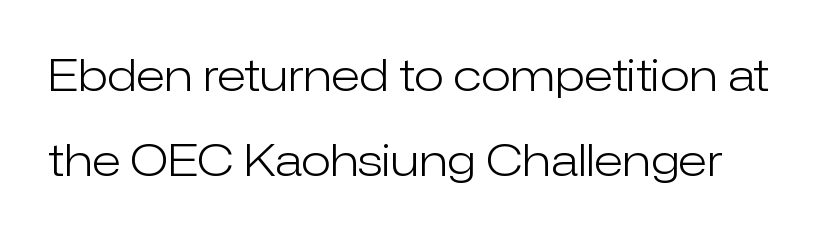
Q: Is the text bold? A: No.
Q: Is the text italic (slanted)? A: No, it is upright.
Q: Is the typeface a serif or a sans-serif typeface? A: Sans-serif.
Q: Is the text underlined? A: No.
Q: Is the spacing between letters normal or unusually wide? A: Normal.
Q: Is the spacing between lines tight, normal or loose? A: Loose.
Q: Width (condensed, normal, or wide)? A: Normal.
Q: Stroke contrast? A: Low.
Q: x-height? A: Medium.
Q: Monospaced? A: No.
